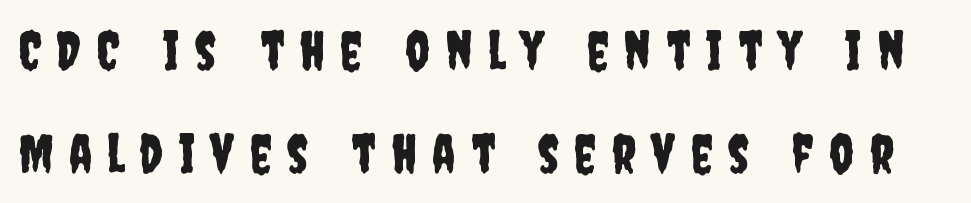
The strip under each line holds only bare page. The block of text is sparse from top to bottom, with ample space between rows. Looks like regular typesetting: each glyph gets only the width it needs. Style check: upright. Loose tracking; the words dissolve into strings of separated letters.
